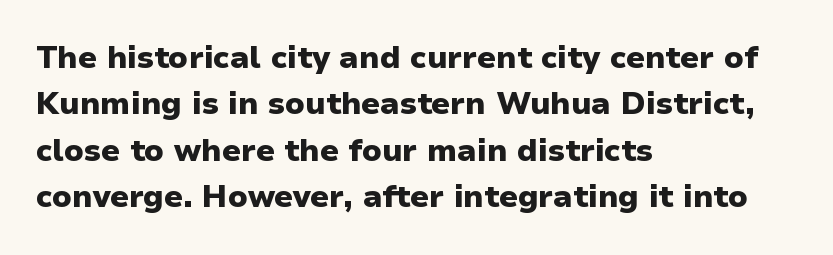
The image shows 31 px heavy sans-serif type, upright; set left-aligned, normal line spacing (1.5x), normal letter spacing, not underlined; low stroke contrast and a medium x-height.
